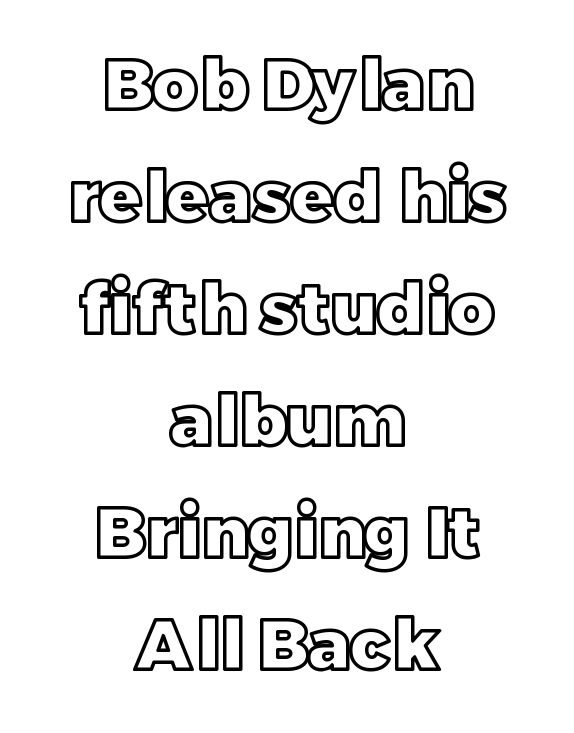
The image shows 70 px text type, upright; set centered, normal line spacing (1.6x), normal letter spacing, not underlined; a large x-height.
